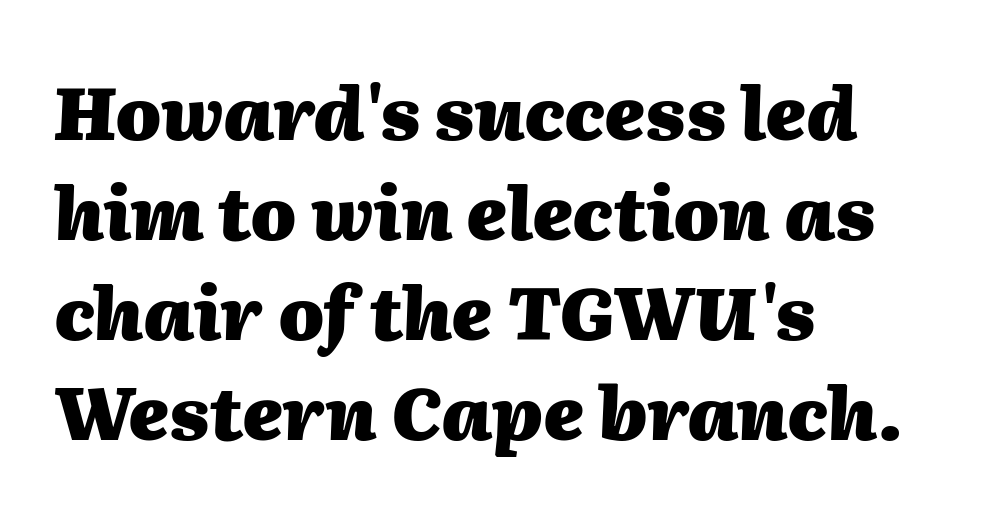
The image shows 73 px heavy type, italic (leaning right); set left-aligned, normal line spacing (1.37x), normal letter spacing, not underlined; medium stroke contrast and a medium x-height.
